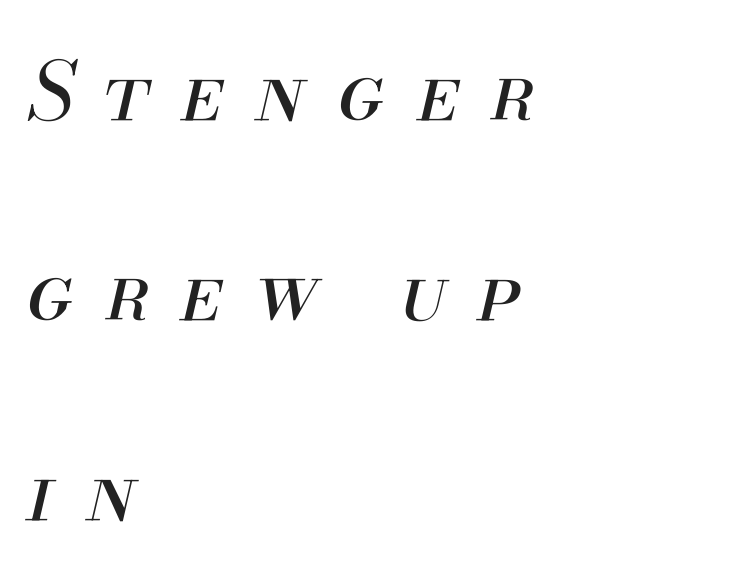
Q: Is the text bold? A: No.
Q: Is the text italic (slanted)? A: Yes, it leans right by about 13 degrees.
Q: Is the text underlined? A: No.
Q: How is the paragraph aligned? A: Left-aligned.
Q: Is the spacing between letters normal or unusually wide? A: Unusually wide.
Q: Is the spacing between lines tight, normal or loose? A: Loose.
Q: Width (condensed, normal, or wide)? A: Normal.
Q: Stroke contrast? A: Medium.
Q: x-height? A: Small.
Q: Monospaced? A: No.
